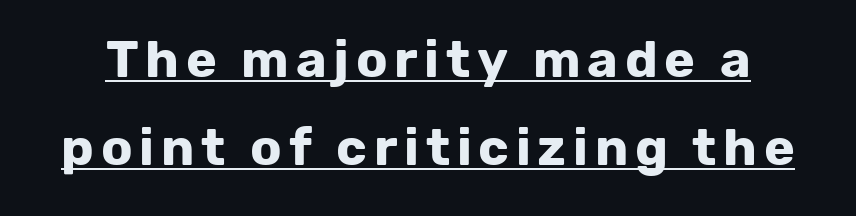
The letters stand straight up with perfectly vertical stems. Line spacing here is normal. Thick stems and heavy bowls — unmistakably bold. The rendered words wear a rule along their underside. The face used here is proportionally spaced, like ordinary book or web type. The designer went with a sans here, leaving each stem footless.
